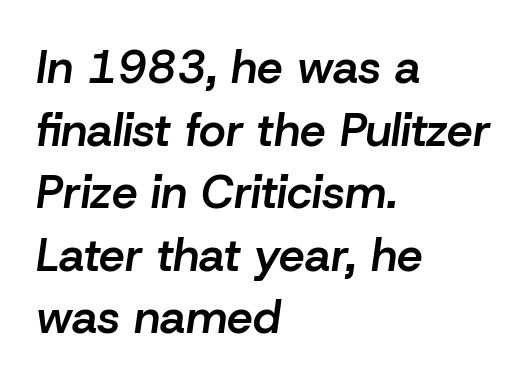
{"italic": "yes", "lean": "right", "slant_degrees": 8, "bold": "semi", "weight": "semibold", "width": "normal", "stroke_contrast": "low", "x_height": "medium", "monospaced": "no", "underline": "no", "align": "left", "line_spacing": "normal", "line_spacing_ratio": 1.36, "letter_spacing": "normal", "letter_spacing_em": 0.0, "glyph_px": 46}
